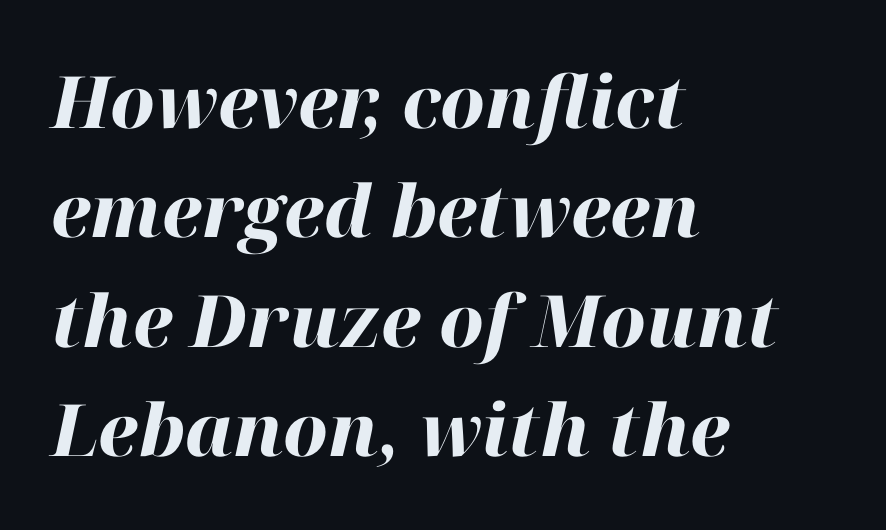
{"italic": "yes", "lean": "right", "slant_degrees": 12, "bold": "yes", "weight": "heavy", "width": "normal", "stroke_contrast": "high", "x_height": "medium", "monospaced": "no", "underline": "no", "align": "left", "line_spacing": "normal", "line_spacing_ratio": 1.52, "letter_spacing": "normal", "letter_spacing_em": 0.0, "glyph_px": 72}
